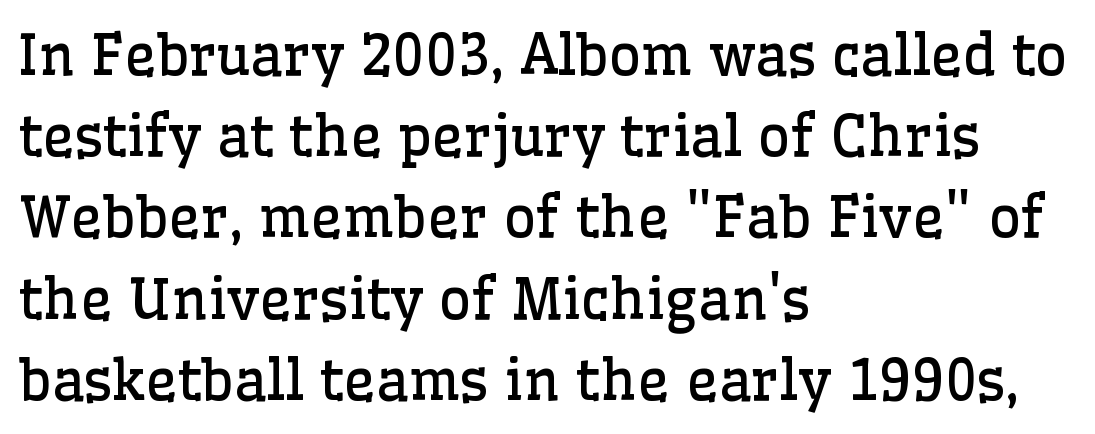
Q: Is the text bold? A: No.
Q: Is the text italic (slanted)? A: No, it is upright.
Q: Is the typeface a serif or a sans-serif typeface? A: Serif.
Q: Is the text underlined? A: No.
Q: How is the paragraph aligned? A: Left-aligned.
Q: Is the spacing between letters normal or unusually wide? A: Normal.
Q: Is the spacing between lines tight, normal or loose? A: Normal.
Q: Width (condensed, normal, or wide)? A: Normal.
Q: Stroke contrast? A: Low.
Q: x-height? A: Medium.
Q: Monospaced? A: No.
